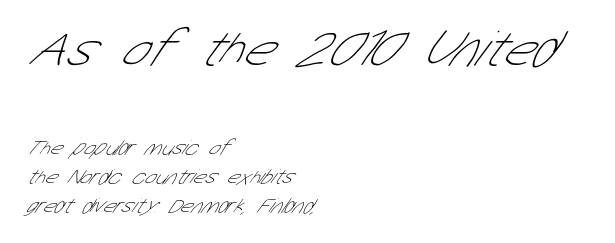
The image shows 52 px thin, condensed sans-serif type; set left-aligned, normal line spacing (1.39x), normal letter spacing, not underlined; the first (top) block is 2.48x larger; low stroke contrast and a medium x-height.
